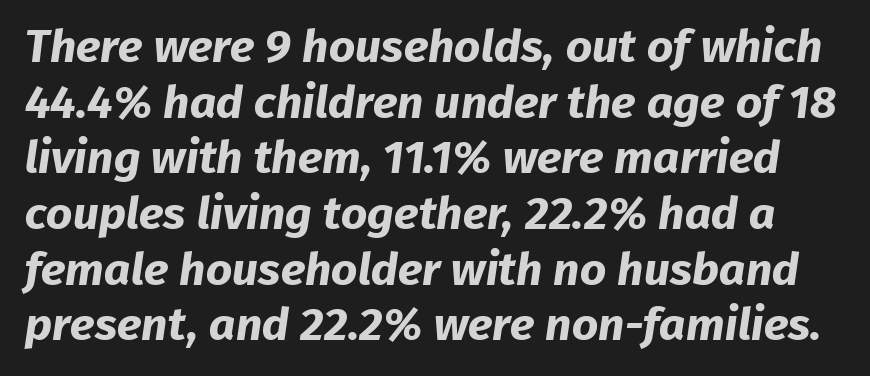
The image shows 46 px bold sans-serif type; set line spacing 1.21x, normal letter spacing, not underlined; low stroke contrast and a medium x-height.
